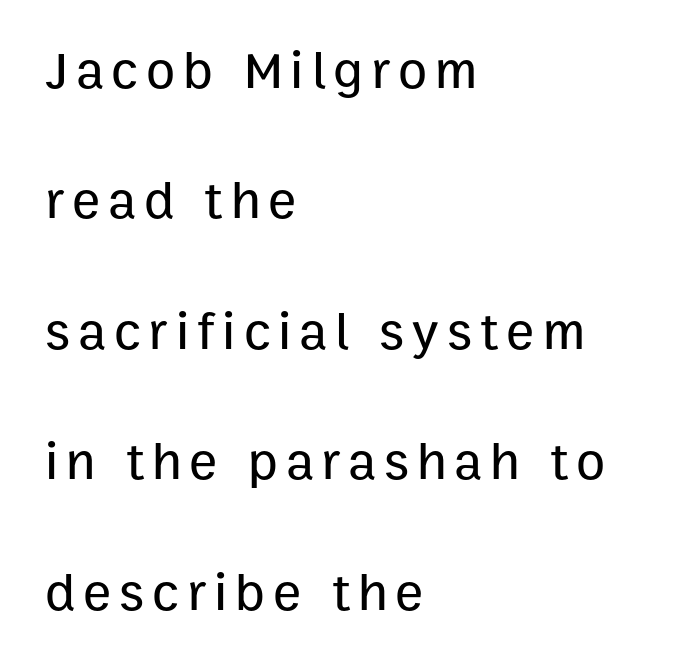
The rendering uses natural spacing where letterforms have individual widths. The zone under the glyphs is completely vacant. Notice how the stems are strictly vertical — no italics here. Widely set lines give the paragraph a tall, airy silhouette. Reading down the block, your eye returns to a fixed left position each line.
